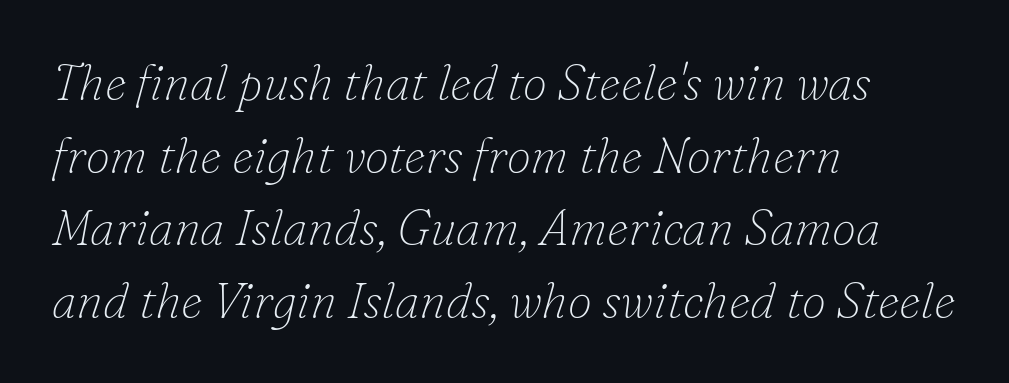
The image shows 49 px thin serif type, italic (leaning right); set left-aligned, normal line spacing (1.48x), normal letter spacing, not underlined; low stroke contrast and a small x-height.
